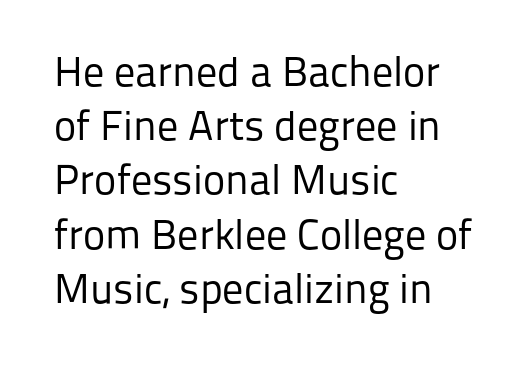
Q: Is the text bold? A: No.
Q: Is the text italic (slanted)? A: No, it is upright.
Q: Is the typeface a serif or a sans-serif typeface? A: Sans-serif.
Q: Is the text underlined? A: No.
Q: How is the paragraph aligned? A: Left-aligned.
Q: Is the spacing between letters normal or unusually wide? A: Normal.
Q: Is the spacing between lines tight, normal or loose? A: Normal.
Q: Width (condensed, normal, or wide)? A: Normal.
Q: Stroke contrast? A: Low.
Q: x-height? A: Medium.
Q: Monospaced? A: No.
